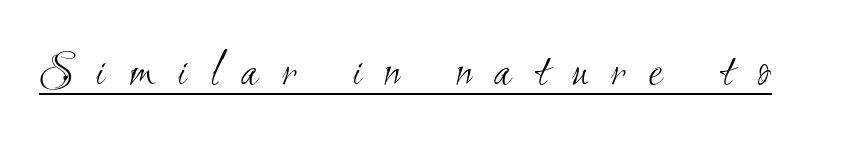
{"serif": "no", "bold": "no", "weight": "light", "width": "condensed", "stroke_contrast": "medium", "x_height": "small", "monospaced": "no", "underline": "yes", "letter_spacing": "wide", "letter_spacing_em": 0.46, "glyph_px": 51}
